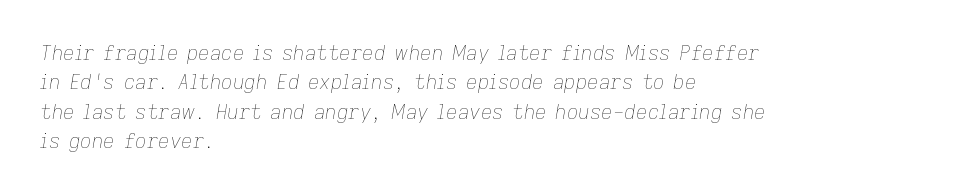
{"italic": "yes", "lean": "right", "slant_degrees": 9, "bold": "no", "underline": "no", "align": "left", "line_spacing": "normal", "line_spacing_ratio": 1.47, "letter_spacing": "normal", "letter_spacing_em": 0.0, "glyph_px": 20}
